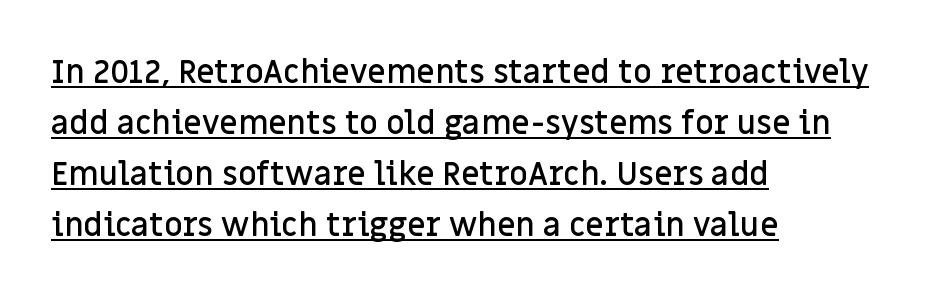
{"serif": "no", "italic": "no", "bold": "semi", "weight": "semibold", "width": "normal", "stroke_contrast": "low", "x_height": "large", "monospaced": "no", "underline": "yes", "align": "left", "line_spacing": "normal", "line_spacing_ratio": 1.59, "letter_spacing": "normal", "letter_spacing_em": 0.0, "glyph_px": 32}
